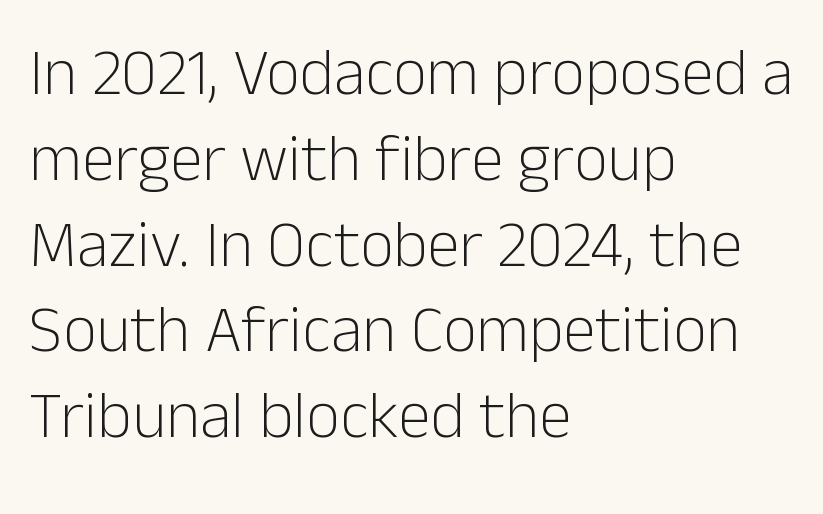
Where is the straight margin? On the left. Looks like regular typesetting: each glyph gets only the width it needs. Quick note: not italic, upright. A quiet, ordinary-to-light weight characterises the typeface.
